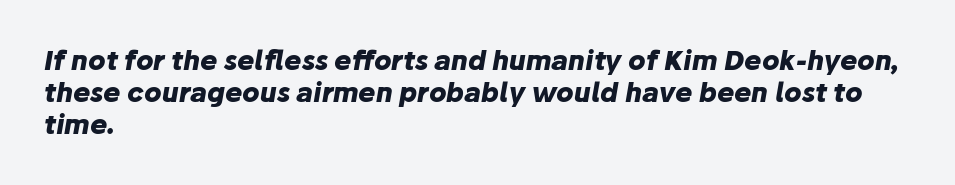
Nobody touched the tracking dial on this one. The typesetter chose a ragged-right arrangement here. In terms of posture, this sample is oblique. The area under the type is left untouched.
